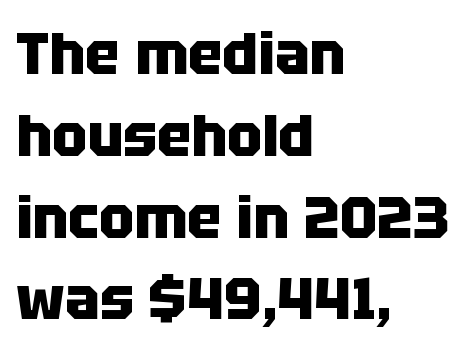
{"serif": "no", "italic": "no", "bold": "yes", "weight": "heavy", "width": "normal", "stroke_contrast": "low", "x_height": "large", "monospaced": "no", "underline": "no", "align": "left", "line_spacing": "normal", "line_spacing_ratio": 1.41, "letter_spacing": "normal", "letter_spacing_em": 0.0, "glyph_px": 58}
